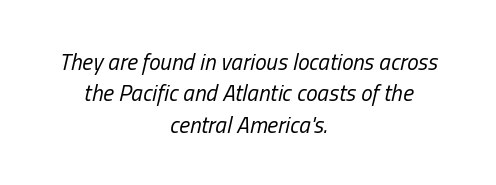
{"italic": "yes", "lean": "right", "slant_degrees": 13, "bold": "no", "underline": "no", "align": "center", "line_spacing": "normal", "line_spacing_ratio": 1.36, "letter_spacing": "normal", "letter_spacing_em": 0.0, "glyph_px": 23}
